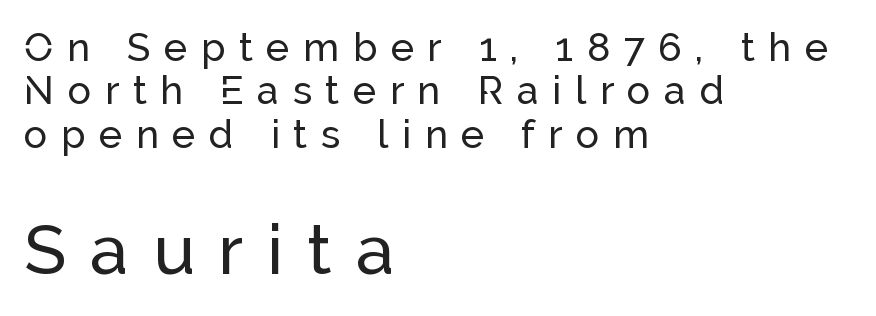
Q: Is the text italic (slanted)? A: No, it is upright.
Q: Is the typeface a serif or a sans-serif typeface? A: Sans-serif.
Q: Is the text underlined? A: No.
Q: How is the paragraph aligned? A: Left-aligned.
Q: Is the spacing between letters normal or unusually wide? A: Unusually wide.
Q: Is the spacing between lines tight, normal or loose? A: Tight.
Q: Which block of text is set in a larger size, the first (top) or the second (bottom)? A: The second (bottom) one.
Q: Width (condensed, normal, or wide)? A: Normal.
Q: Stroke contrast? A: Low.
Q: x-height? A: Medium.
Q: Monospaced? A: No.
